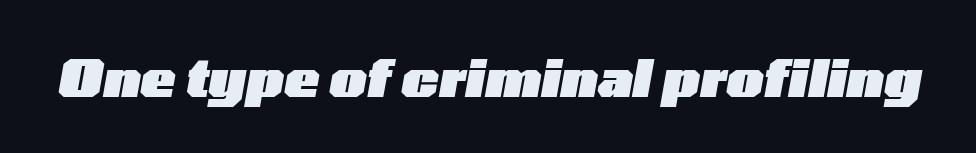
The letters advance in unequal steps, a hallmark of proportional type. The tracking reads as untouched default to a designer's eye. Notice how thick the strokes are: this is what a full bold looks like. Each row of text sits above clean, open space. If you drew a line through each stem, it would be angled.
